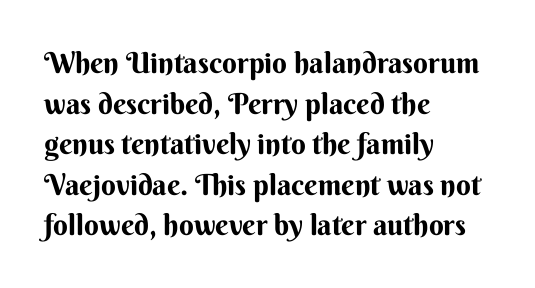
Honestly, the letter spacing is just normal — you wouldn't notice it. Think of a printed novel: that variable character pitch is what you see here. Strokes here are thick enough to call this a true bold. In CSS terms this would be text-align: left. Students, observe: this is what conventionally led text looks like. Note: no serifs on the glyphs.
